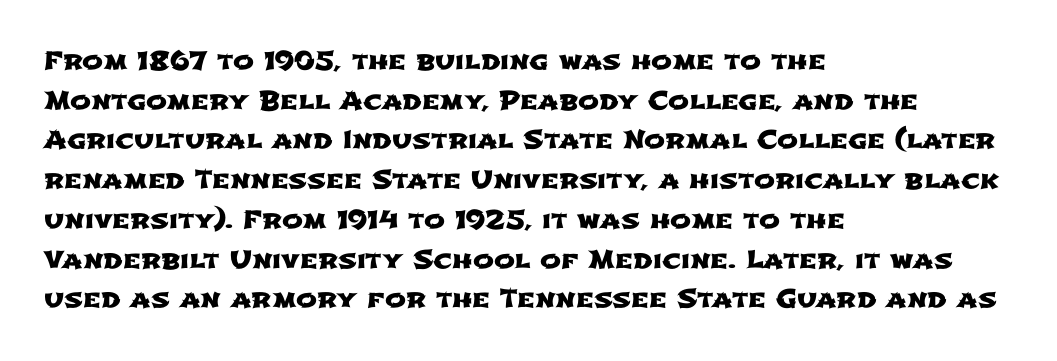
The lines in this sample share a left origin and differ only in where they stop. Honestly, the letter spacing is just normal — you wouldn't notice it. The line-height multiplier appears to be the usual default. Check under the words: just untouched page.
